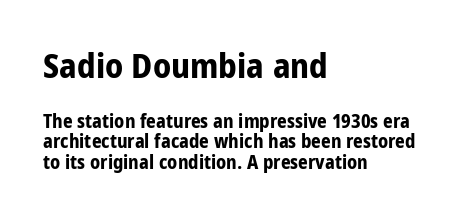
Q: Is the text bold? A: Yes.
Q: Is the text italic (slanted)? A: No, it is upright.
Q: Is the typeface a serif or a sans-serif typeface? A: Sans-serif.
Q: Is the text underlined? A: No.
Q: How is the paragraph aligned? A: Left-aligned.
Q: Is the spacing between letters normal or unusually wide? A: Normal.
Q: Is the spacing between lines tight, normal or loose? A: Tight.
Q: Which block of text is set in a larger size, the first (top) or the second (bottom)? A: The first (top) one.
Q: Width (condensed, normal, or wide)? A: Condensed.
Q: Stroke contrast? A: Low.
Q: x-height? A: Large.
Q: Monospaced? A: No.
